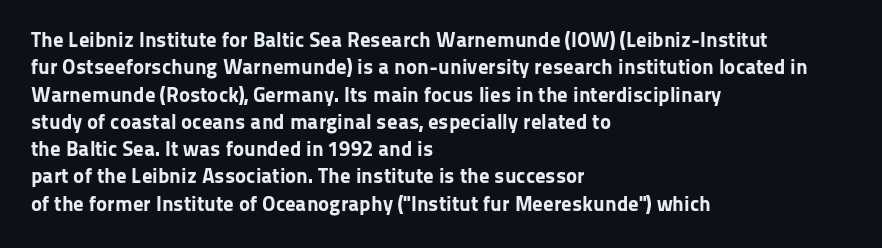
{"italic": "no", "bold": "yes", "underline": "no", "align": "left", "line_spacing": "normal", "line_spacing_ratio": 1.3, "letter_spacing": "normal", "letter_spacing_em": 0.0, "glyph_px": 21}
